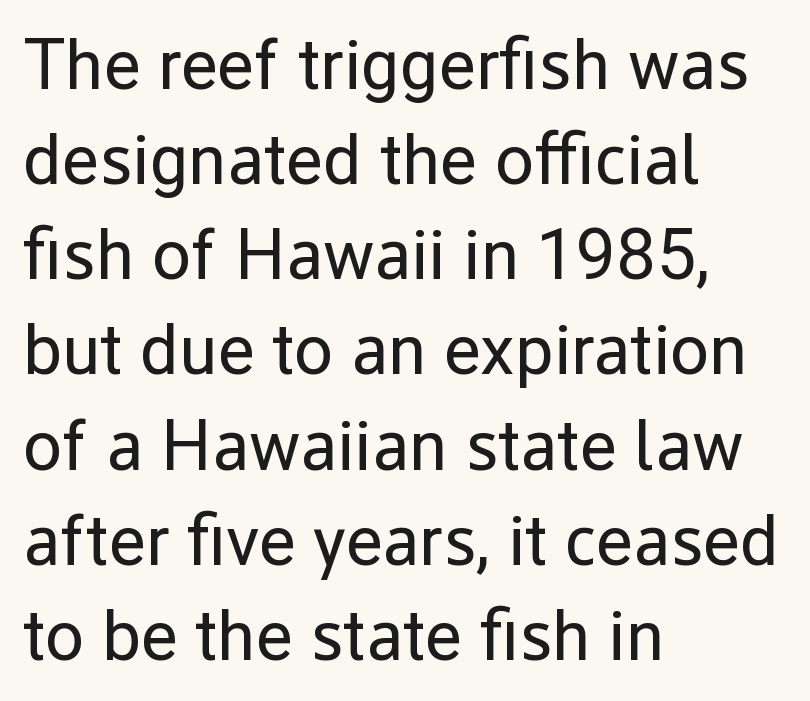
The image shows 71 px regular-weight sans-serif type, upright; set left-aligned, normal line spacing (1.34x), normal letter spacing, not underlined; low stroke contrast and a medium x-height.
